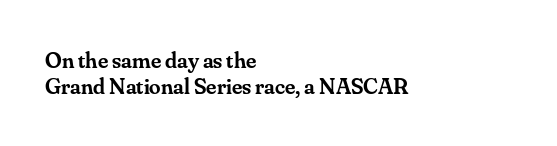
{"italic": "no", "bold": "semi", "underline": "no", "align": "left", "line_spacing": "tight", "line_spacing_ratio": 1.15, "letter_spacing": "normal", "letter_spacing_em": 0.0, "glyph_px": 23}
